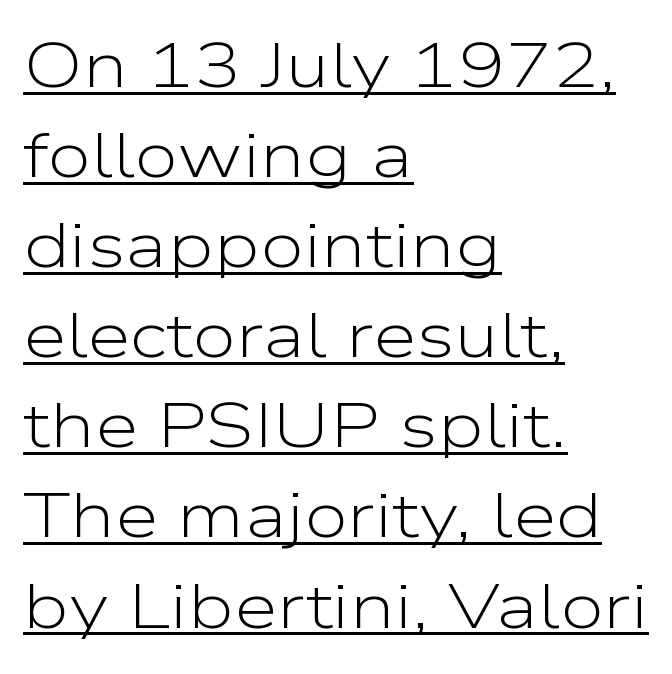
The image shows 63 px light, wide sans-serif type, upright; set left-aligned, normal line spacing (1.43x), normal letter spacing, underlined; low stroke contrast and a medium x-height.
